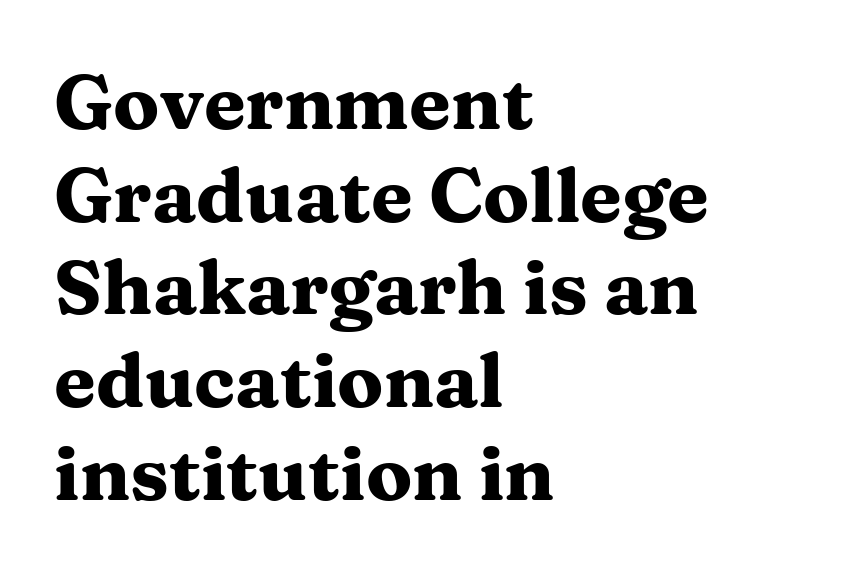
Q: Is the text bold? A: Yes.
Q: Is the text italic (slanted)? A: No, it is upright.
Q: Is the typeface a serif or a sans-serif typeface? A: Serif.
Q: Is the text underlined? A: No.
Q: How is the paragraph aligned? A: Left-aligned.
Q: Is the spacing between letters normal or unusually wide? A: Normal.
Q: Width (condensed, normal, or wide)? A: Wide.
Q: Stroke contrast? A: Medium.
Q: x-height? A: Medium.
Q: Monospaced? A: No.
